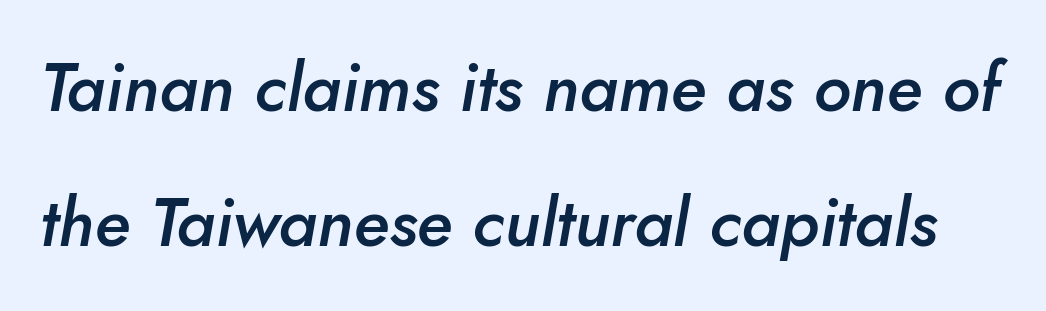
The image shows 68 px semibold type, italic (leaning right); set loose line spacing (1.99x), normal letter spacing, not underlined; low stroke contrast and a small x-height.
